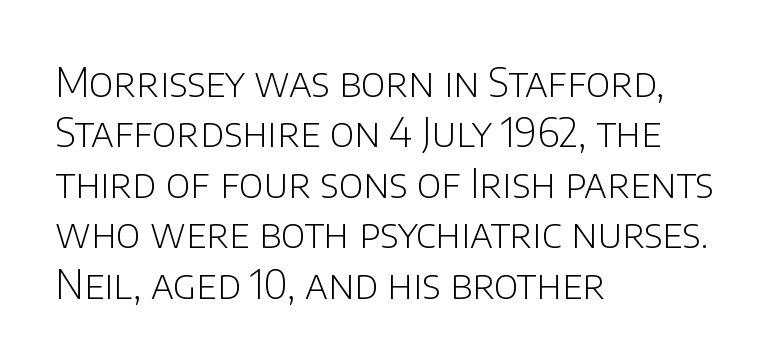
The image shows 40 px light sans-serif type, upright; set left-aligned, normal line spacing (1.26x), normal letter spacing, not underlined; low stroke contrast and a large x-height.
